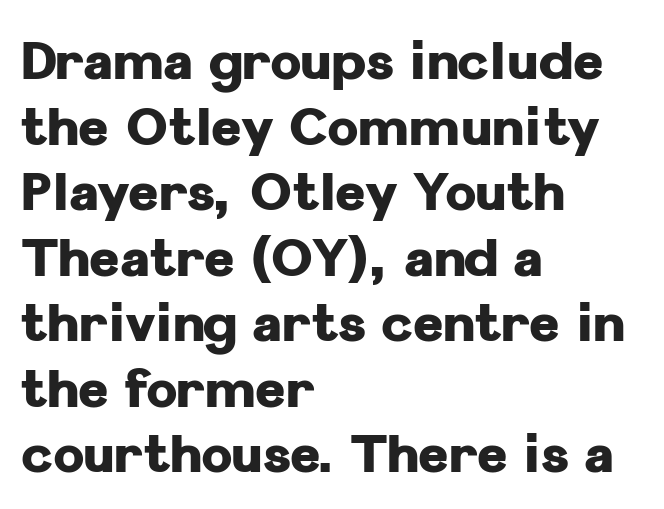
Q: Is the text bold? A: Yes.
Q: Is the text italic (slanted)? A: No, it is upright.
Q: Is the typeface a serif or a sans-serif typeface? A: Sans-serif.
Q: Is the text underlined? A: No.
Q: How is the paragraph aligned? A: Left-aligned.
Q: Is the spacing between letters normal or unusually wide? A: Normal.
Q: Is the spacing between lines tight, normal or loose? A: Normal.
Q: Width (condensed, normal, or wide)? A: Normal.
Q: Stroke contrast? A: Low.
Q: x-height? A: Medium.
Q: Monospaced? A: No.
